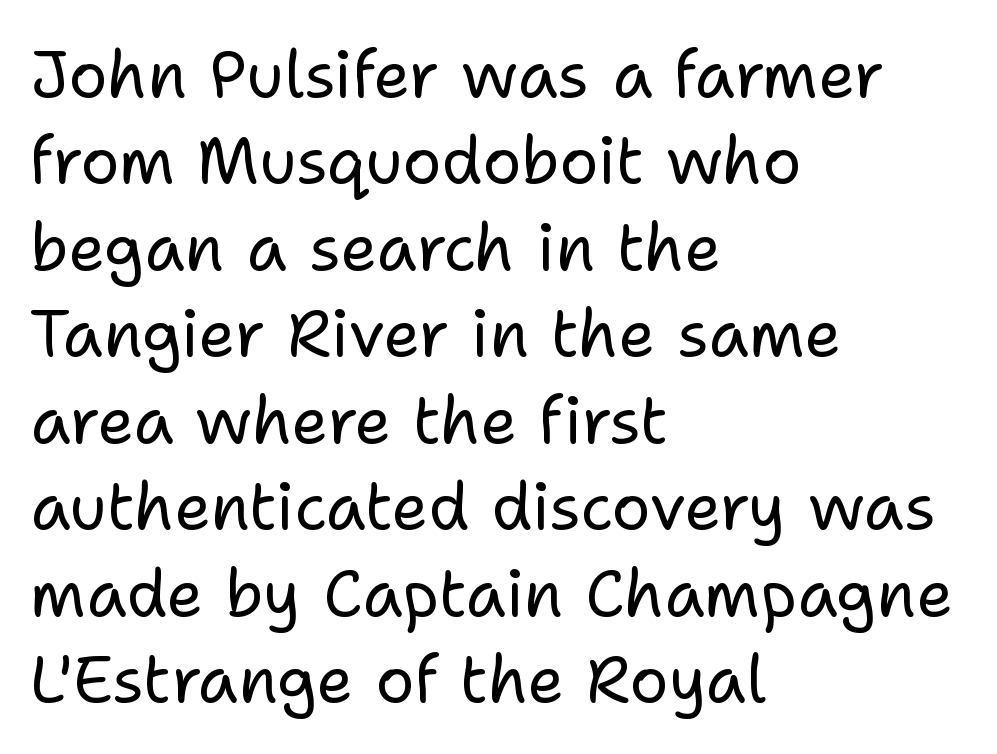
The image shows 65 px regular-weight sans-serif type, upright; set left-aligned, normal line spacing (1.33x), normal letter spacing, not underlined; low stroke contrast and a medium x-height.
